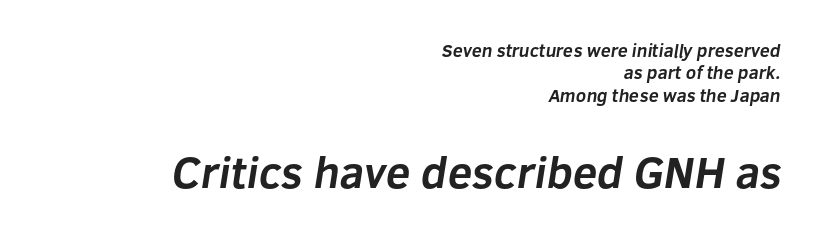
{"serif": "no", "bold": "yes", "weight": "bold", "width": "normal", "stroke_contrast": "low", "x_height": "medium", "monospaced": "no", "underline": "no", "align": "right", "line_spacing": "normal", "line_spacing_ratio": 1.25, "letter_spacing": "normal", "letter_spacing_em": 0.0, "larger_block": "second", "size_ratio": 2.44, "glyph_px": 44}
